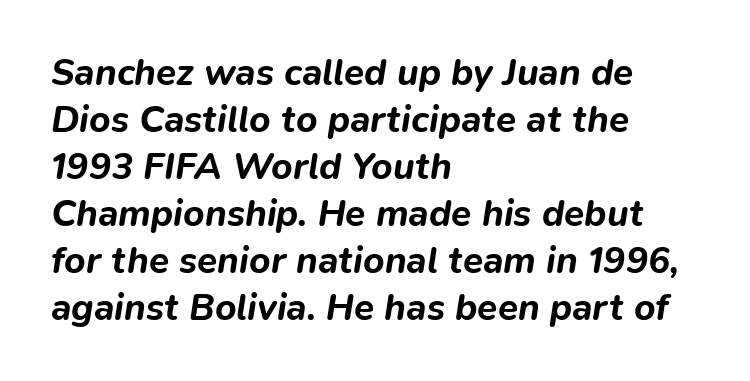
Every character sits at an angle, as italics do. This rendering leaves character spacing at its baseline value. The rag falls on the right side of this text block. Horizontal bands of white between lines are of average thickness. The zone under the glyphs is completely vacant. These lines are rendered in a variable-pitch font.
